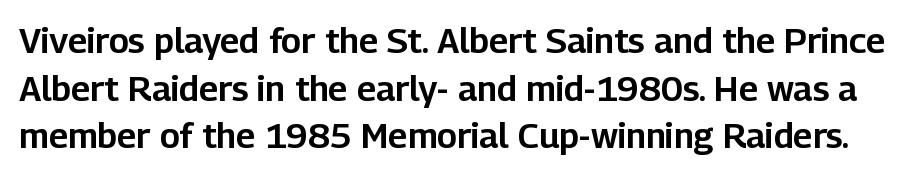
{"serif": "no", "italic": "no", "width": "normal", "stroke_contrast": "low", "x_height": "medium", "monospaced": "no", "underline": "no", "line_spacing": "normal", "line_spacing_ratio": 1.36, "letter_spacing": "normal", "letter_spacing_em": 0.0, "glyph_px": 35}
